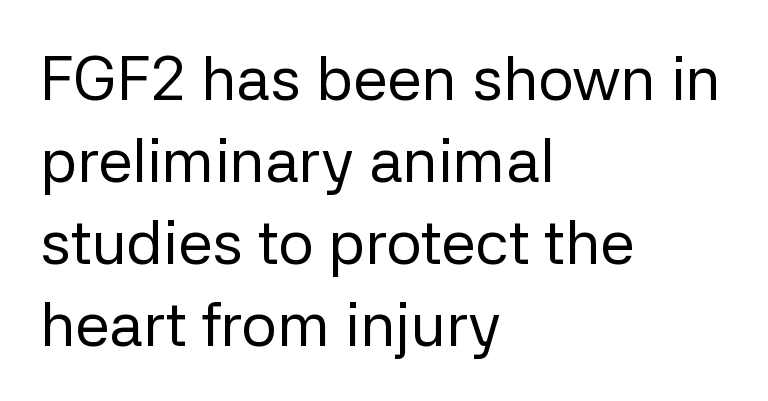
You can tell it's not italic because the verticals are truly vertical. Leftover space on each line is placed entirely after the last word. Words appear dense and cohesive because spacing is normal. Quick note: interline space is typical. The passage shown is typeset with a sans-serif family. The foot of each line stays bare and open.
